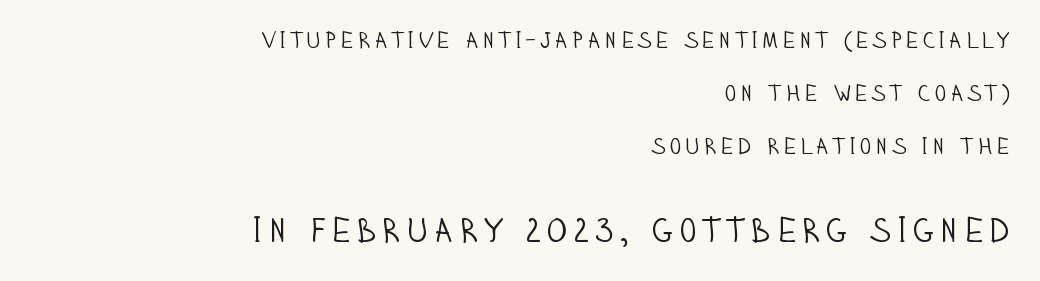
A typesetter would call this proportional, since set widths differ per character. Does the bottom block carry the larger type? Yes, it does. The passage shown stacks its lines with a broad gap. Each line ends at the same right margin while the left side varies.
